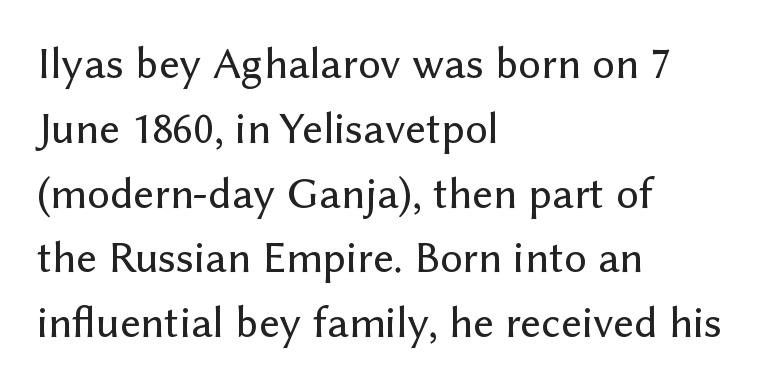
The image shows 45 px sans-serif type, upright; set left-aligned, normal line spacing (1.44x), normal letter spacing, not underlined; low stroke contrast and a medium x-height.
